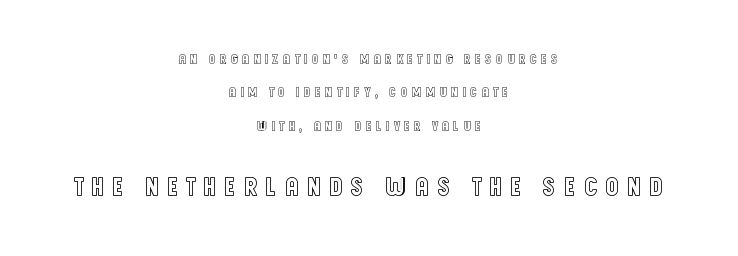
{"italic": "no", "underline": "no", "align": "center", "line_spacing": "loose", "line_spacing_ratio": 2.39, "letter_spacing": "wide", "letter_spacing_em": 0.27, "larger_block": "second", "size_ratio": 1.93, "glyph_px": 27}
